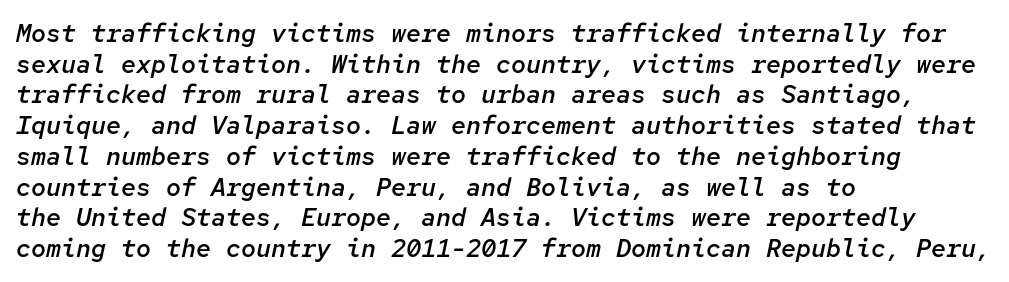
{"italic": "yes", "lean": "right", "slant_degrees": 12, "bold": "semi", "underline": "no", "align": "left", "line_spacing_ratio": 1.23, "letter_spacing": "normal", "letter_spacing_em": 0.0, "glyph_px": 25}
